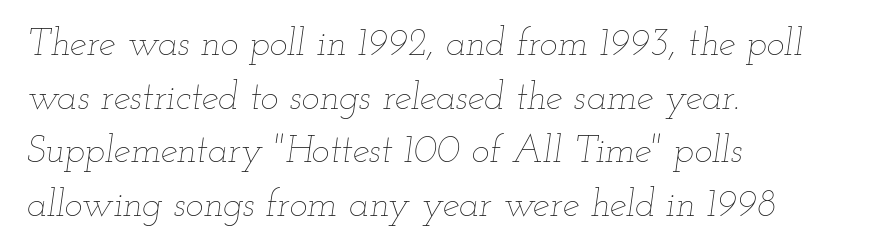
The image shows 38 px thin, wide type, italic (leaning right); set left-aligned, normal line spacing (1.41x), normal letter spacing, not underlined; low stroke contrast and a small x-height.
